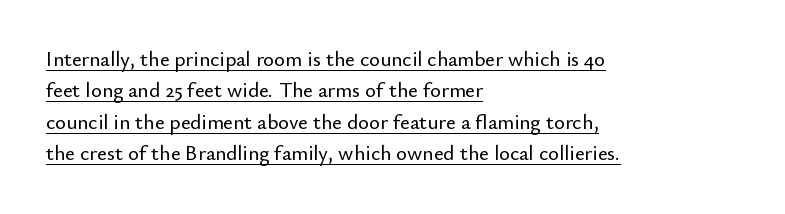
The typography opts for an upright posture over an oblique one. Spacing between characters is what you'd get straight out of the box. The lines are quadded left. One glance says typical: line gaps are just what's usual. Beneath each row of characters lies a ruled line.
